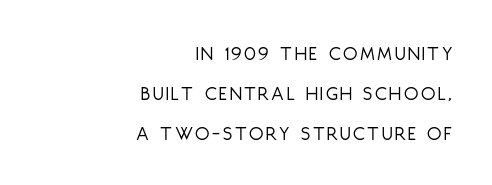
Q: Is the text bold? A: No.
Q: Is the text italic (slanted)? A: No, it is upright.
Q: Is the text underlined? A: No.
Q: How is the paragraph aligned? A: Right-aligned.
Q: Is the spacing between lines tight, normal or loose? A: Loose.
